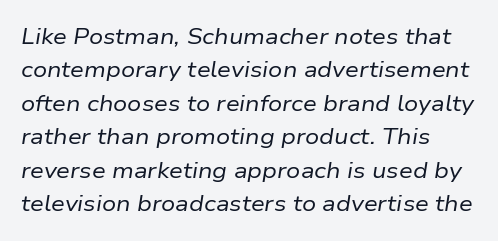
The image shows 22 px text type, italic (leaning right); set left-aligned, normal line spacing (1.52x), normal letter spacing, not underlined.
